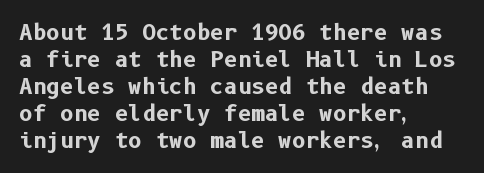
The image shows 21 px bold type, upright; set left-aligned, normal line spacing (1.28x), normal letter spacing, not underlined.
